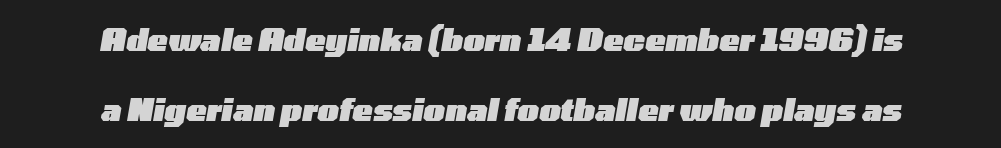
The image shows 30 px heavy, wide type, italic (leaning right); set centered, loose line spacing (2.32x), normal letter spacing, not underlined; low stroke contrast and a medium x-height.
